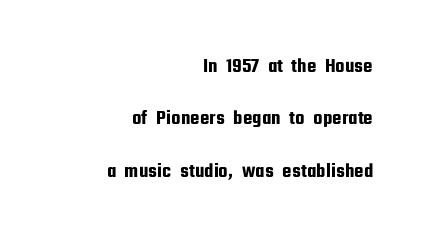
The image shows 21 px text type, upright; set right-aligned, loose line spacing (2.49x), normal letter spacing, not underlined.
